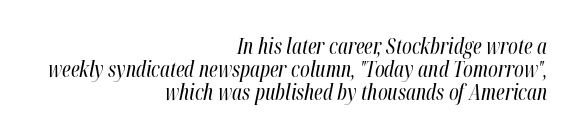
The image shows 21 px text type, italic (leaning right); set right-aligned, tight line spacing (1.1x), normal letter spacing, not underlined.
